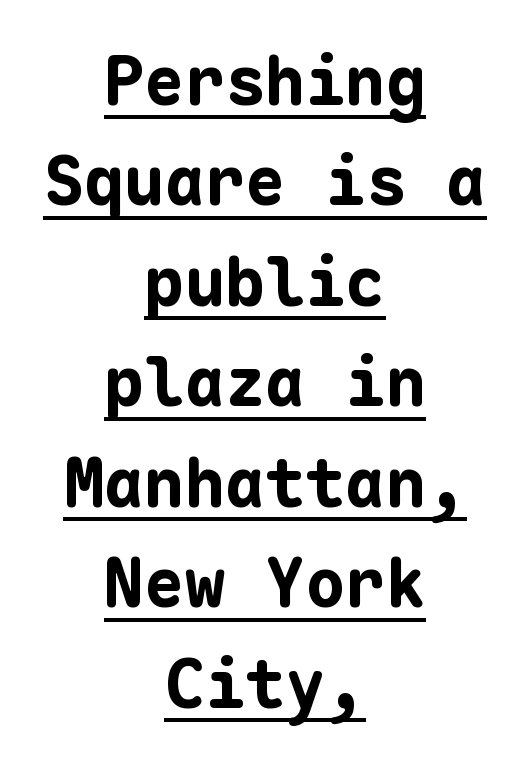
The image shows 67 px bold sans-serif type, upright, monospaced; set centered, normal line spacing (1.5x), normal letter spacing, underlined; low stroke contrast and a medium x-height.
